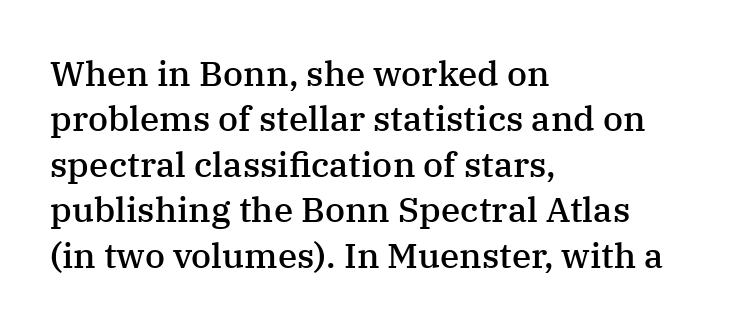
The image shows 35 px semibold serif type, upright; set left-aligned, normal line spacing (1.3x), normal letter spacing, not underlined; medium stroke contrast and a medium x-height.
